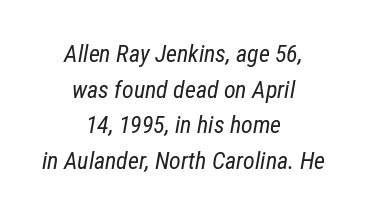
{"italic": "yes", "lean": "right", "slant_degrees": 12, "bold": "no", "underline": "no", "align": "center", "line_spacing": "normal", "line_spacing_ratio": 1.48, "letter_spacing": "normal", "letter_spacing_em": 0.0, "glyph_px": 24}
